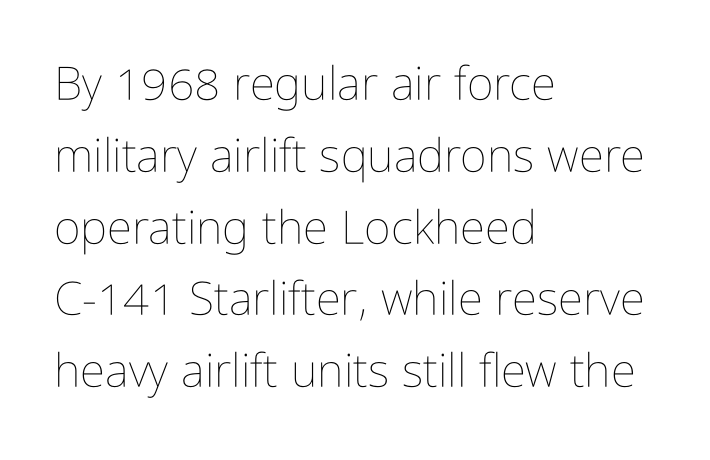
{"italic": "no", "bold": "no", "weight": "thin", "width": "condensed", "stroke_contrast": "low", "x_height": "medium", "monospaced": "no", "underline": "no", "align": "left", "line_spacing": "normal", "line_spacing_ratio": 1.56, "letter_spacing": "normal", "letter_spacing_em": 0.0, "glyph_px": 46}
